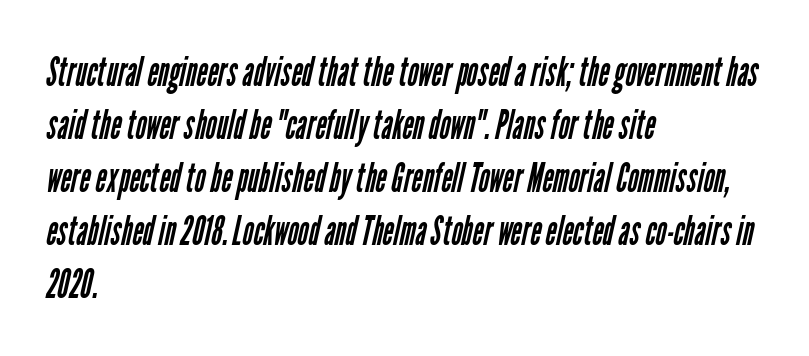
This reads as an unemphasized weight, regular at the heaviest. The baseline area is clear. The tracking reads as untouched default to a designer's eye. A sans-serif font was chosen for this passage. These lines are rendered in a variable-pitch font. Does the leading feel generous? No, just average.
